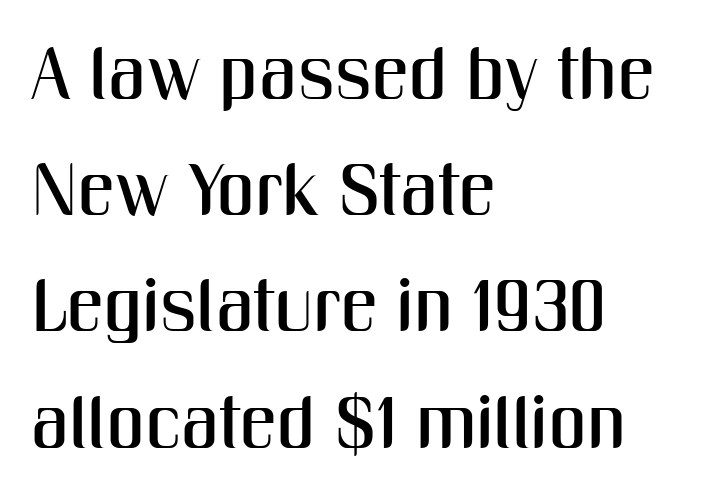
It's the straight-up-and-down kind of type. Each line starts at the same left margin while the right side varies. Decoration check: the copy has no underline. Leading: standard.
